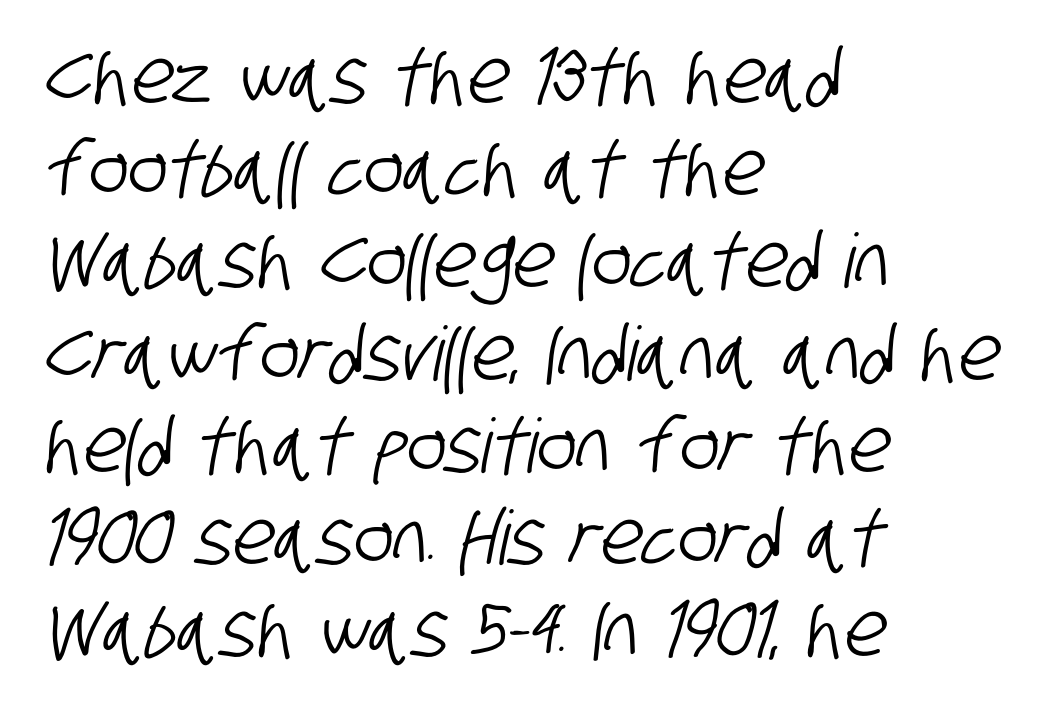
Q: Is the typeface a serif or a sans-serif typeface? A: Sans-serif.
Q: Is the text underlined? A: No.
Q: How is the paragraph aligned? A: Left-aligned.
Q: Is the spacing between letters normal or unusually wide? A: Normal.
Q: Width (condensed, normal, or wide)? A: Condensed.
Q: Stroke contrast? A: Low.
Q: x-height? A: Large.
Q: Monospaced? A: No.
